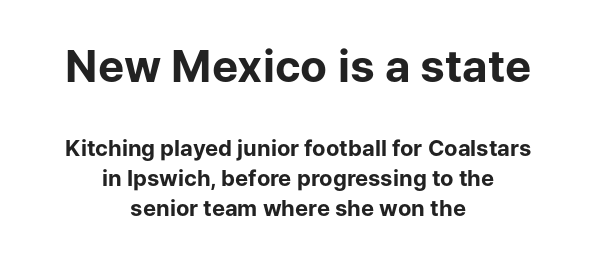
The rendering positions every line midway between the sides. Do the letters lean? They stand straight. This sample uses a sans-serif face. The rendering uses a bold face; every stroke is thick and dark. A bare baseline throughout the passage. Proportional: the letters do not fall into vertical columns.
